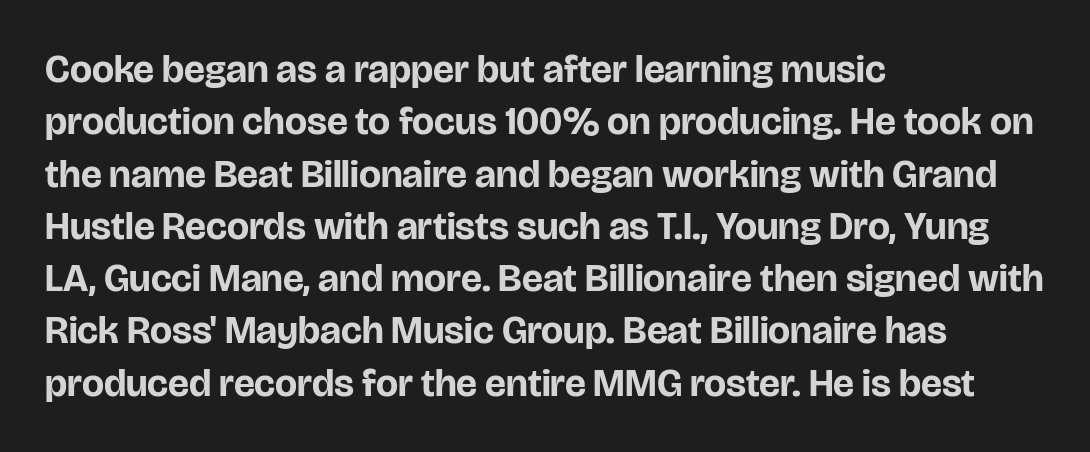
The image shows 39 px bold sans-serif type, upright; set left-aligned, normal line spacing (1.34x), normal letter spacing, not underlined; low stroke contrast and a large x-height.
